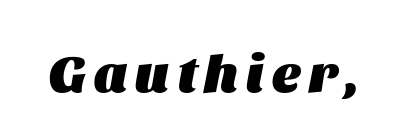
Q: Is the text bold? A: Yes.
Q: Is the text italic (slanted)? A: Yes, it leans right by about 11 degrees.
Q: Is the text underlined? A: No.
Q: Width (condensed, normal, or wide)? A: Normal.
Q: Stroke contrast? A: Medium.
Q: x-height? A: Large.
Q: Monospaced? A: No.
